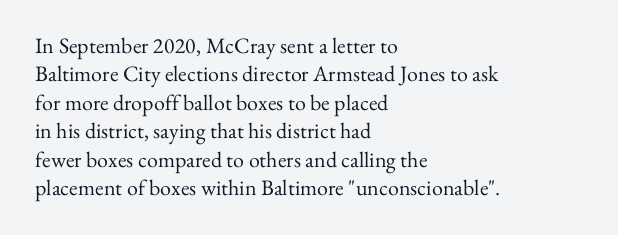
Rule under the text: the space is simply empty. Honestly, the letter spacing is just normal — you wouldn't notice it. The font's upright variant was chosen for this text. The strokes are not fattened; the text isn't bold. Layout note: lines flush left. The designer left line spacing at the default.
